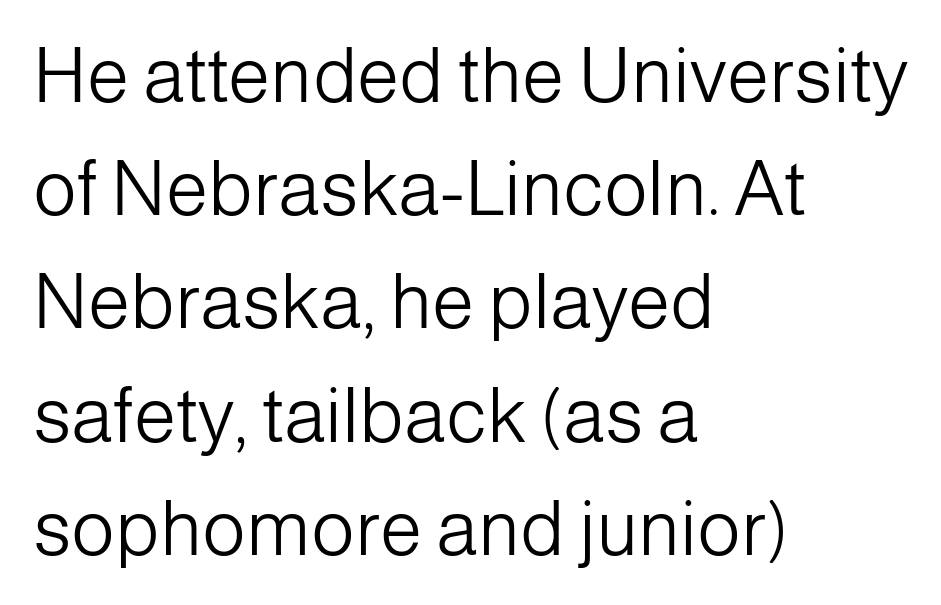
{"serif": "no", "italic": "no", "bold": "no", "weight": "light", "width": "normal", "stroke_contrast": "low", "x_height": "medium", "monospaced": "no", "underline": "no", "align": "left", "line_spacing": "normal", "line_spacing_ratio": 1.49, "letter_spacing": "normal", "letter_spacing_em": 0.0, "glyph_px": 76}
